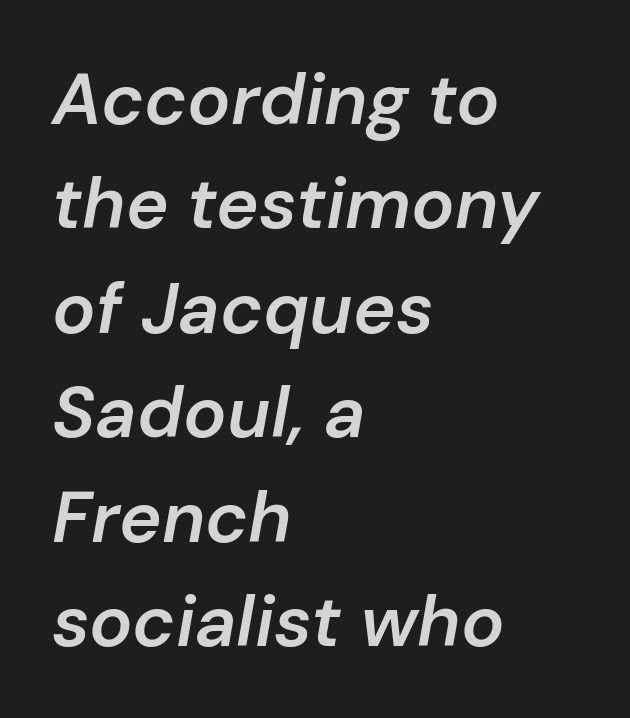
Q: Is the text bold? A: Semi-bold.
Q: Is the text italic (slanted)? A: Yes, it leans right by about 10 degrees.
Q: Is the text underlined? A: No.
Q: How is the paragraph aligned? A: Left-aligned.
Q: Is the spacing between letters normal or unusually wide? A: Normal.
Q: Is the spacing between lines tight, normal or loose? A: Normal.
Q: Width (condensed, normal, or wide)? A: Normal.
Q: Stroke contrast? A: Low.
Q: x-height? A: Medium.
Q: Monospaced? A: No.
